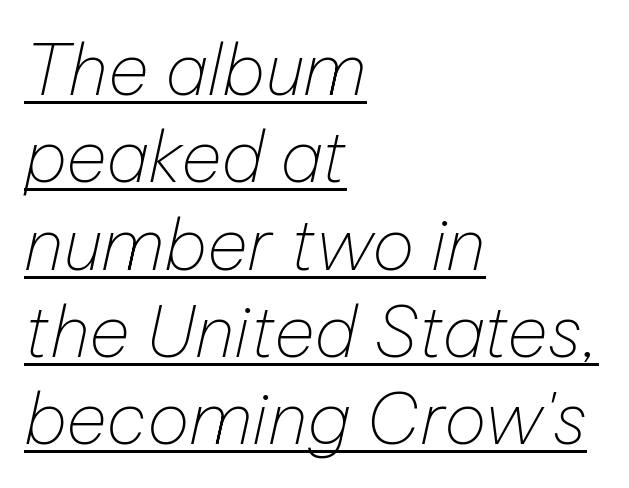
Q: Is the text bold? A: No.
Q: Is the text italic (slanted)? A: Yes, it leans right by about 12 degrees.
Q: Is the text underlined? A: Yes.
Q: How is the paragraph aligned? A: Left-aligned.
Q: Is the spacing between letters normal or unusually wide? A: Normal.
Q: Width (condensed, normal, or wide)? A: Normal.
Q: Stroke contrast? A: Low.
Q: x-height? A: Medium.
Q: Monospaced? A: No.
